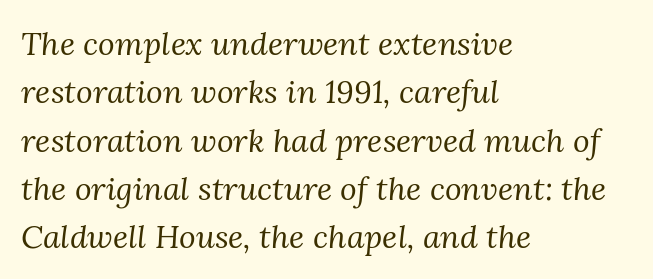
A light-to-regular cut is what we see here. In terms of letterspacing, this is plain default setting. The designer went with a serif here, giving each stem small feet. Here the designer chose a conventional face with non-uniform glyph widths. Alignment: flush left.
